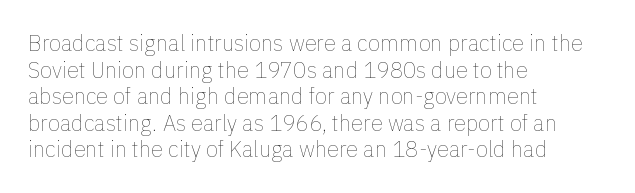
Q: Is the text bold? A: No.
Q: Is the text italic (slanted)? A: No, it is upright.
Q: Is the text underlined? A: No.
Q: How is the paragraph aligned? A: Left-aligned.
Q: Is the spacing between letters normal or unusually wide? A: Normal.
